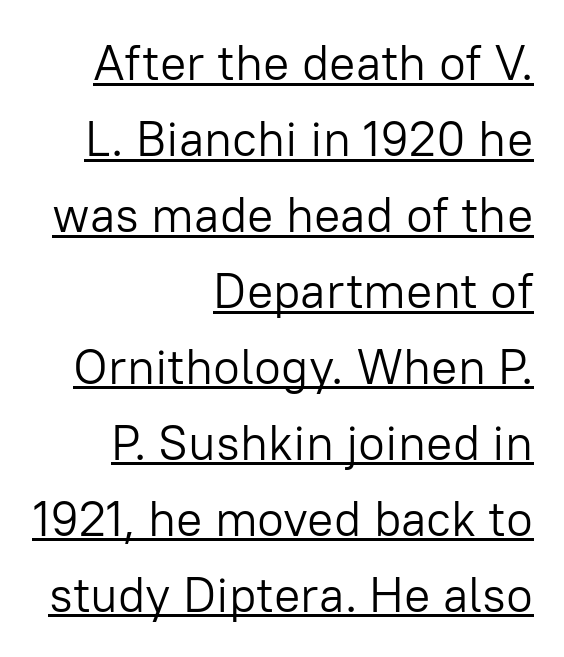
{"serif": "no", "italic": "no", "bold": "no", "weight": "light", "width": "normal", "stroke_contrast": "low", "x_height": "medium", "monospaced": "no", "underline": "yes", "align": "right", "line_spacing": "normal", "line_spacing_ratio": 1.55, "letter_spacing": "normal", "letter_spacing_em": 0.0, "glyph_px": 49}
